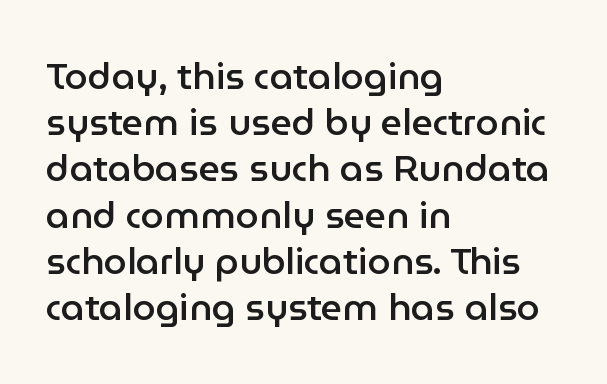
The image shows 37 px semibold sans-serif type, upright; set left-aligned, normal line spacing (1.25x), normal letter spacing, not underlined; low stroke contrast and a medium x-height.
